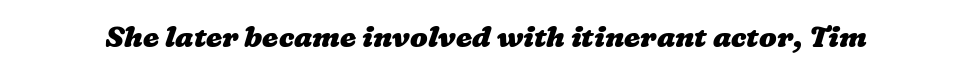
Honestly, there is no underline to notice here at all. These words are printed bold, with thick strokes throughout. The letters advance in unequal steps, a hallmark of proportional type. Inter-character spacing is left at the font's built-in metrics.
